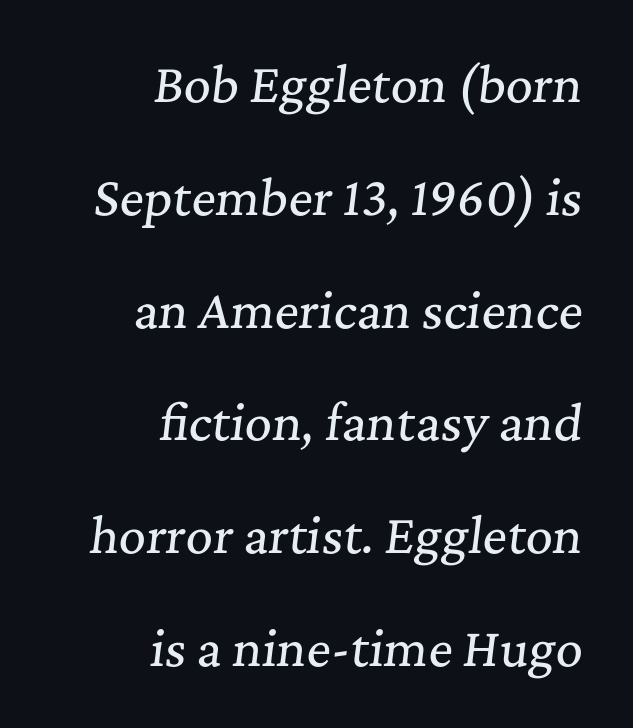
Q: Is the text italic (slanted)? A: Yes, it leans right by about 7 degrees.
Q: Is the typeface a serif or a sans-serif typeface? A: Serif.
Q: Is the text underlined? A: No.
Q: How is the paragraph aligned? A: Right-aligned.
Q: Is the spacing between letters normal or unusually wide? A: Normal.
Q: Is the spacing between lines tight, normal or loose? A: Loose.
Q: Width (condensed, normal, or wide)? A: Normal.
Q: Stroke contrast? A: Medium.
Q: x-height? A: Medium.
Q: Monospaced? A: No.
